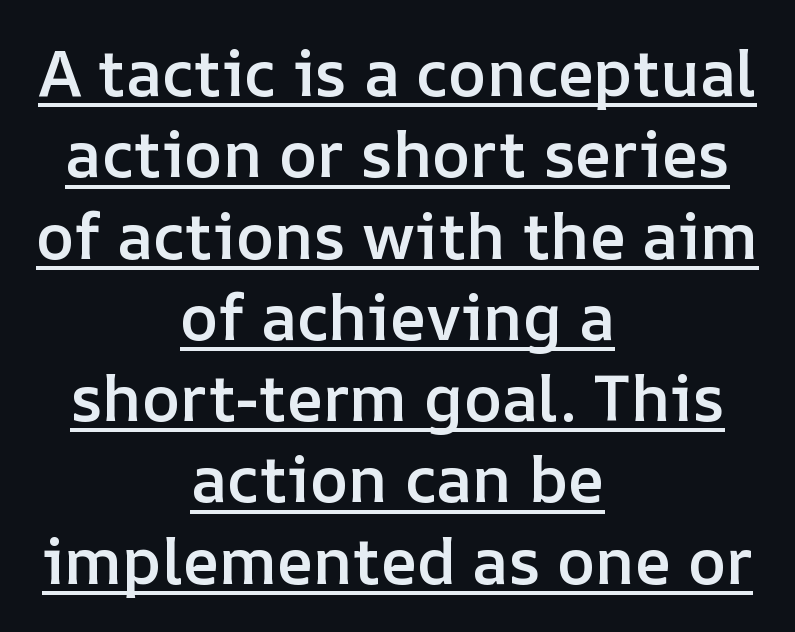
Q: Is the text bold? A: Semi-bold.
Q: Is the text italic (slanted)? A: No, it is upright.
Q: Is the text underlined? A: Yes.
Q: How is the paragraph aligned? A: Centered.
Q: Is the spacing between letters normal or unusually wide? A: Normal.
Q: Is the spacing between lines tight, normal or loose? A: Normal.
Q: Width (condensed, normal, or wide)? A: Normal.
Q: Stroke contrast? A: Low.
Q: x-height? A: Medium.
Q: Monospaced? A: No.
